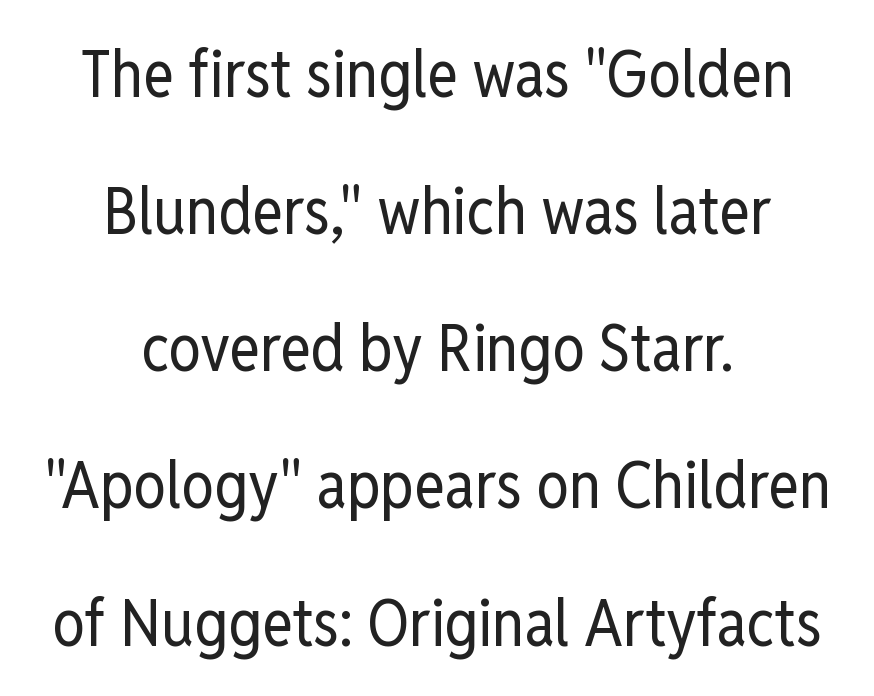
{"serif": "no", "italic": "no", "bold": "no", "weight": "regular", "width": "condensed", "stroke_contrast": "low", "x_height": "medium", "monospaced": "no", "underline": "no", "align": "center", "line_spacing": "loose", "line_spacing_ratio": 2.11, "letter_spacing": "normal", "letter_spacing_em": 0.0, "glyph_px": 65}
